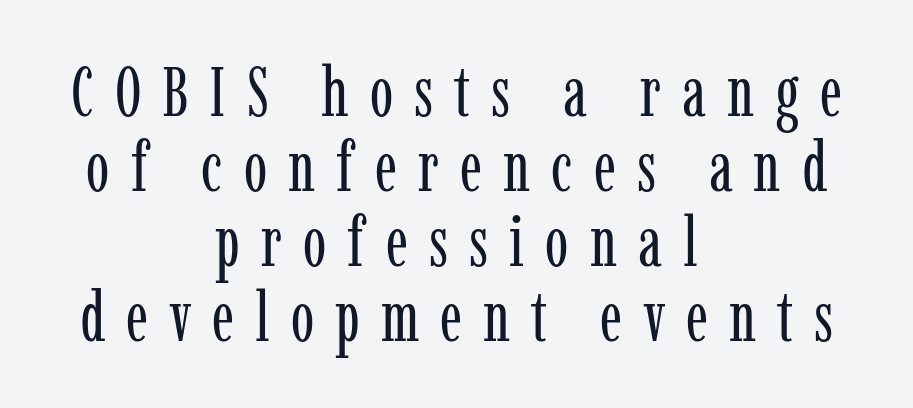
{"serif": "yes", "italic": "no", "bold": "no", "weight": "regular", "width": "condensed", "stroke_contrast": "low", "x_height": "medium", "monospaced": "no", "underline": "no", "align": "center", "line_spacing": "tight", "line_spacing_ratio": 1.07, "letter_spacing": "wide", "letter_spacing_em": 0.3, "glyph_px": 70}
